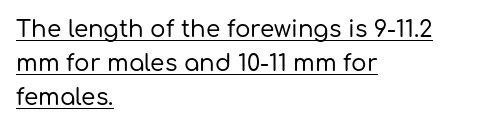
{"italic": "no", "underline": "yes", "align": "left", "line_spacing": "normal", "line_spacing_ratio": 1.47, "letter_spacing": "normal", "letter_spacing_em": 0.0, "glyph_px": 23}
